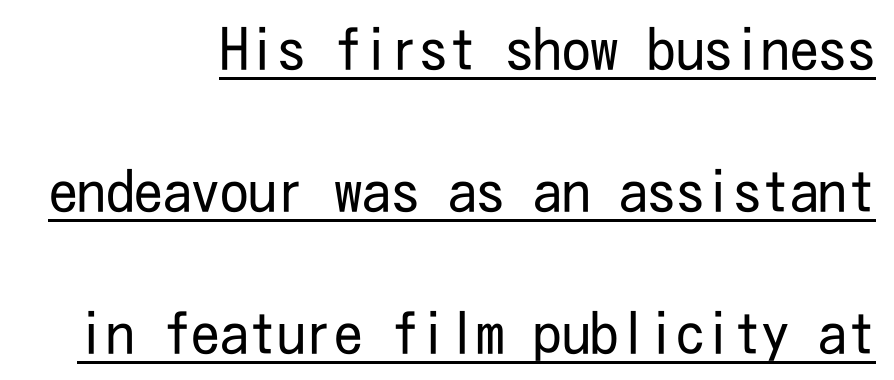
The image shows 57 px regular-weight, condensed sans-serif type, upright; set right-aligned, loose line spacing (2.49x), normal letter spacing, underlined; low stroke contrast and a medium x-height.
